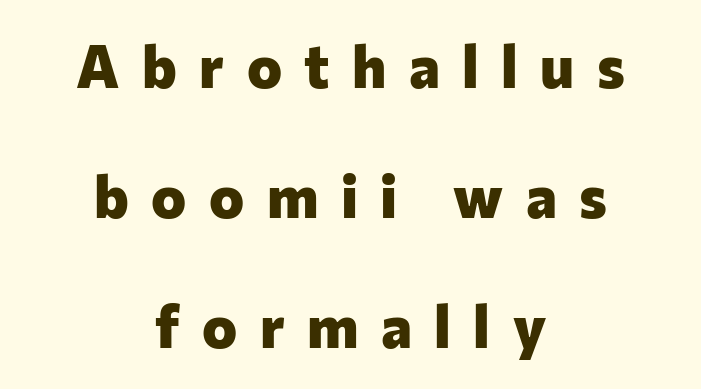
Q: Is the text bold? A: Yes.
Q: Is the text italic (slanted)? A: No, it is upright.
Q: Is the typeface a serif or a sans-serif typeface? A: Sans-serif.
Q: Is the text underlined? A: No.
Q: How is the paragraph aligned? A: Centered.
Q: Is the spacing between letters normal or unusually wide? A: Unusually wide.
Q: Is the spacing between lines tight, normal or loose? A: Loose.
Q: Width (condensed, normal, or wide)? A: Normal.
Q: Stroke contrast? A: Low.
Q: x-height? A: Medium.
Q: Monospaced? A: No.
